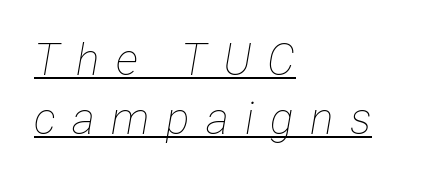
Spacing between characters has been opened up far beyond the box default. These lines are rendered in a variable-pitch font. Whoever set this chose a conventional vertical rhythm. Is the type heavy? It reads as light-to-regular instead.
